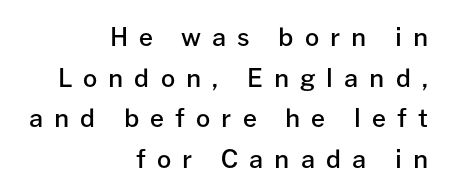
{"italic": "no", "bold": "semi", "underline": "no", "align": "right", "line_spacing": "normal", "line_spacing_ratio": 1.63, "letter_spacing": "wide", "letter_spacing_em": 0.44, "glyph_px": 25}
